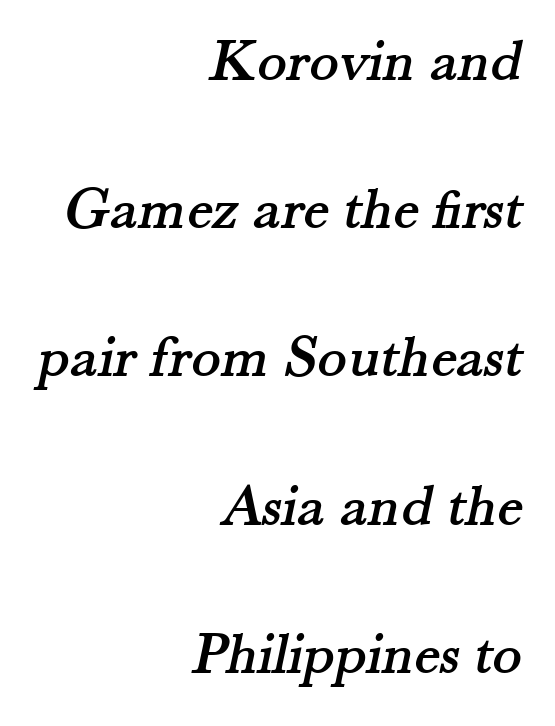
The image shows 61 px serif type; set right-aligned, loose line spacing (2.43x), normal letter spacing, not underlined; medium stroke contrast and a small x-height.
